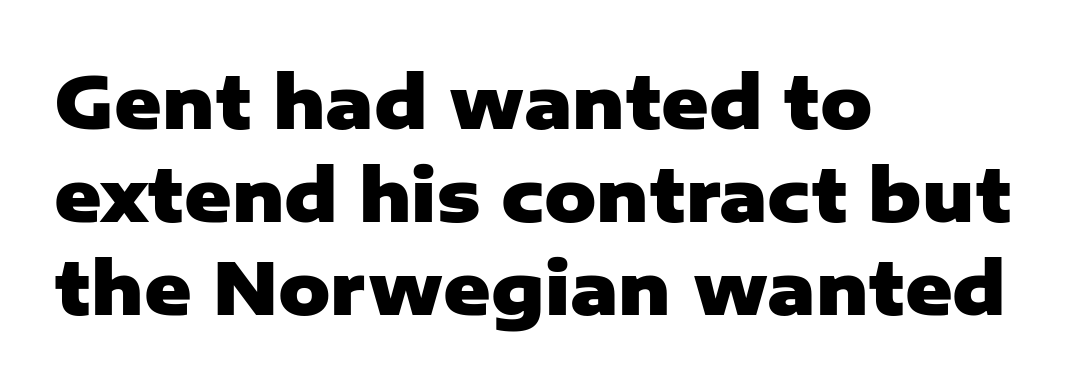
The image shows 72 px heavy sans-serif type, upright; set left-aligned, normal line spacing (1.29x), normal letter spacing, not underlined; low stroke contrast and a medium x-height.
